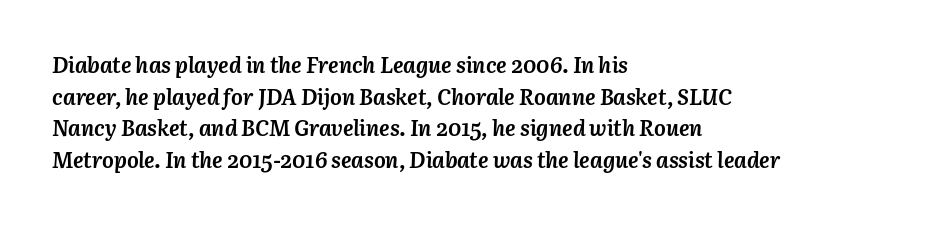
The image shows 22 px bold type, italic (leaning right); set left-aligned, normal line spacing (1.44x), normal letter spacing, not underlined.
